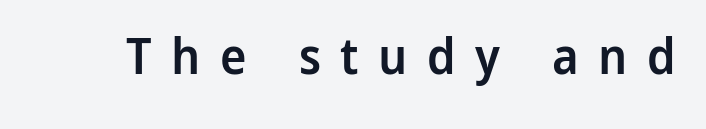
Plain, unruled lines of type. The glyphs have the mass of a demibold cut, below bold. Inter-character spacing is expanded well beyond the font's built-in metrics. Quick note: not italic, upright.
